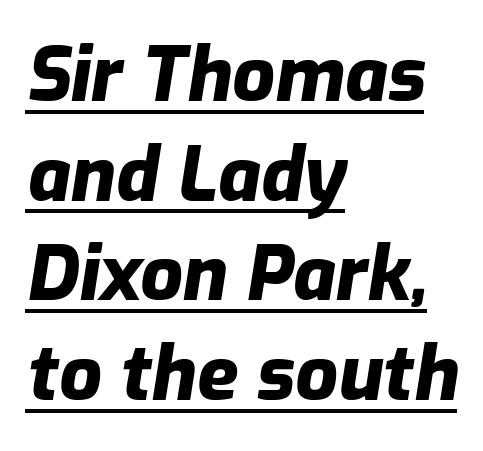
The image shows 75 px heavy type, italic (leaning right); set left-aligned, normal line spacing (1.33x), normal letter spacing, underlined; low stroke contrast and a medium x-height.
